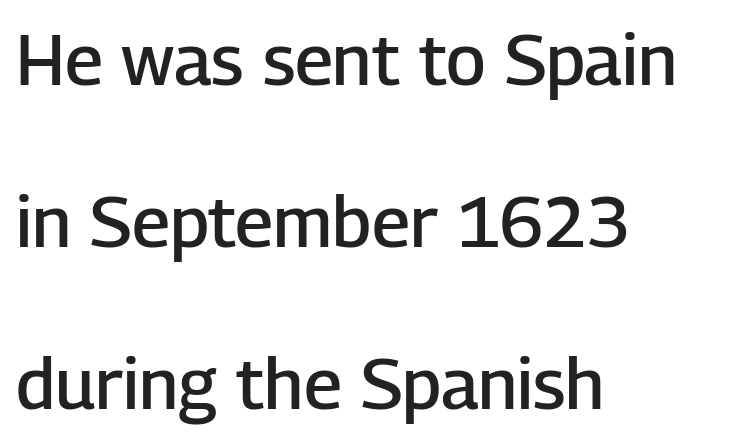
No extra tracking has been applied to these lines. The rendering shows plain stroke endings on the letterforms — a sans-serif design. Is this a fixed-width face? No — the glyphs have proportional, varying widths. Do the letters lean? They stand straight. In terms of leading, this rendering errs on the spacious side. Compared with a centered layout, this one pins lines to the left instead.
